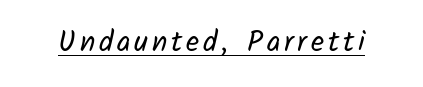
Q: Is the text bold? A: No.
Q: Is the typeface a serif or a sans-serif typeface? A: Sans-serif.
Q: Is the text underlined? A: Yes.
Q: Width (condensed, normal, or wide)? A: Normal.
Q: Stroke contrast? A: Low.
Q: x-height? A: Medium.
Q: Monospaced? A: No.
